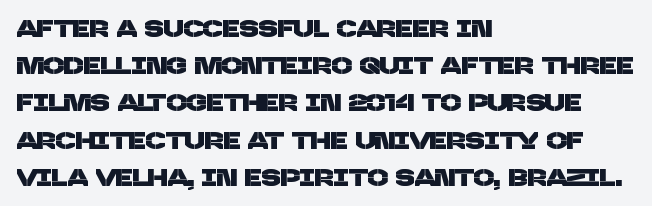
The image shows 24 px text type; set left-aligned, normal line spacing (1.55x), normal letter spacing, not underlined.
